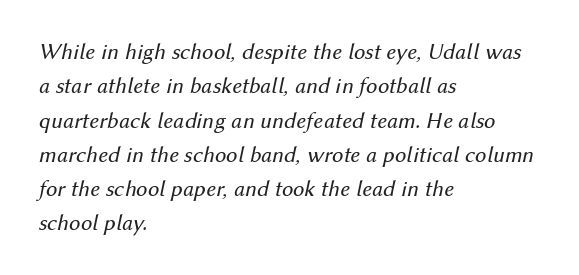
The image shows 23 px text type, italic (leaning right); set left-aligned, normal line spacing (1.49x), normal letter spacing, not underlined.
